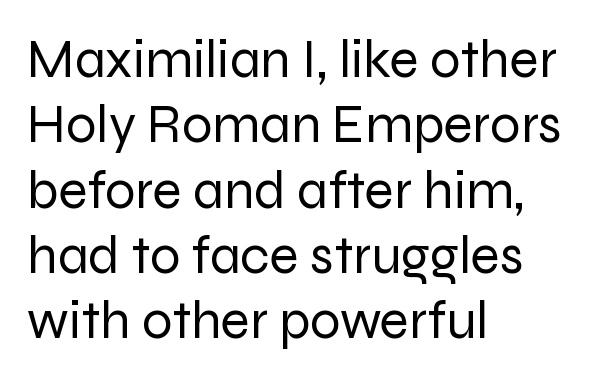
The image shows 54 px regular-weight sans-serif type, upright; set left-aligned, line spacing 1.21x, normal letter spacing, not underlined; low stroke contrast and a medium x-height.
